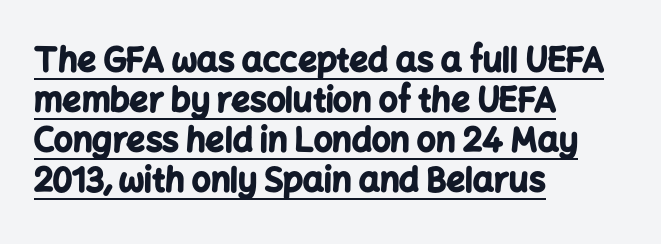
The image shows 33 px bold sans-serif type, upright; set left-aligned, line spacing 1.21x, normal letter spacing, underlined; low stroke contrast and a medium x-height.
